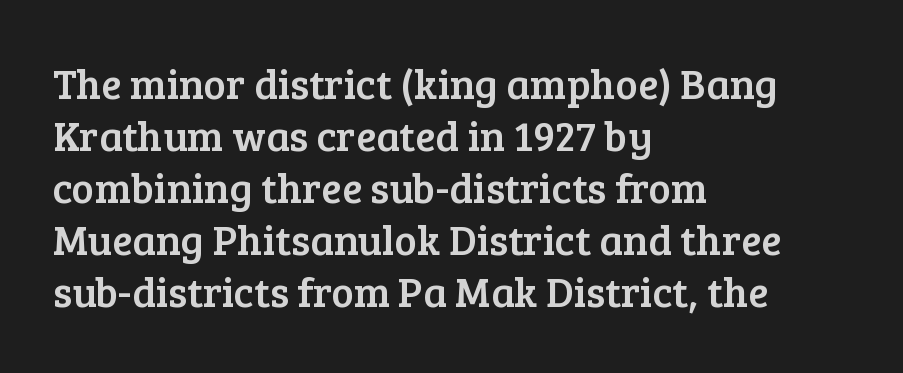
{"serif": "yes", "italic": "no", "width": "normal", "stroke_contrast": "low", "x_height": "medium", "monospaced": "no", "underline": "no", "align": "left", "line_spacing_ratio": 1.24, "letter_spacing": "normal", "letter_spacing_em": 0.0, "glyph_px": 42}
